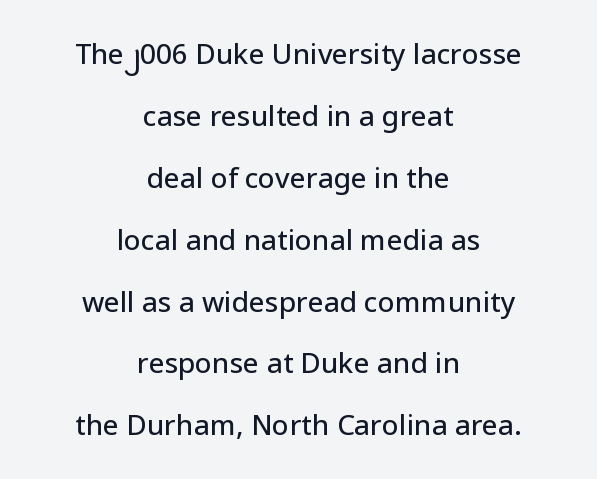
The image shows 28 px sans-serif type, upright; set centered, loose line spacing (2.21x), normal letter spacing, not underlined; low stroke contrast and a medium x-height.
